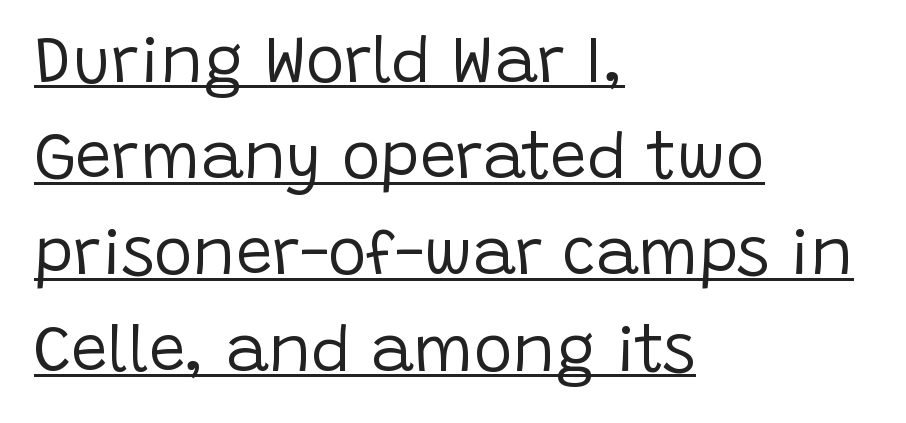
Q: Is the text bold? A: No.
Q: Is the text italic (slanted)? A: No, it is upright.
Q: Is the typeface a serif or a sans-serif typeface? A: Sans-serif.
Q: Is the text underlined? A: Yes.
Q: How is the paragraph aligned? A: Left-aligned.
Q: Is the spacing between letters normal or unusually wide? A: Normal.
Q: Is the spacing between lines tight, normal or loose? A: Normal.
Q: Width (condensed, normal, or wide)? A: Normal.
Q: Stroke contrast? A: Low.
Q: x-height? A: Large.
Q: Monospaced? A: No.
